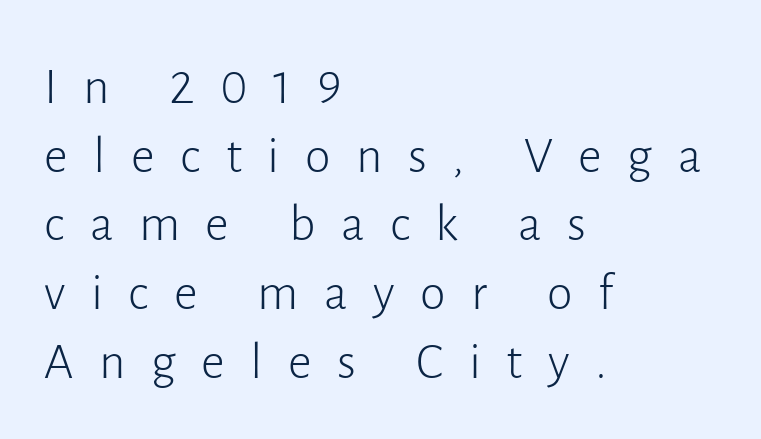
The image shows 52 px light sans-serif type, upright; set left-aligned, normal line spacing (1.32x), unusually wide letter spacing (+0.49 em), not underlined; low stroke contrast and a medium x-height.
